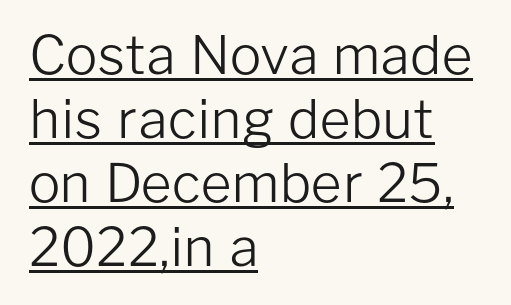
The image shows 53 px light sans-serif type, upright; set left-aligned, line spacing 1.21x, normal letter spacing, underlined; low stroke contrast and a medium x-height.
